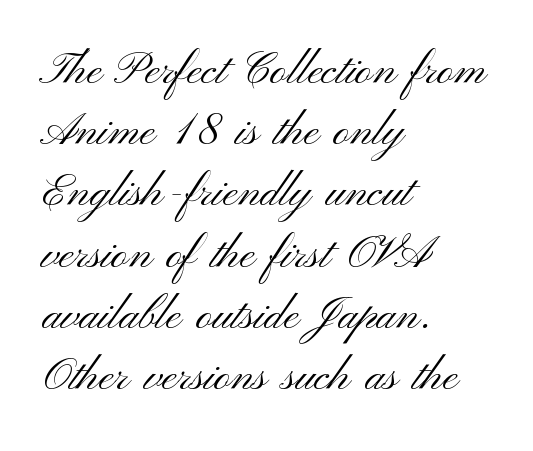
The image shows 45 px light, wide sans-serif type; set left-aligned, normal line spacing (1.36x), normal letter spacing, not underlined; medium stroke contrast and a small x-height.
